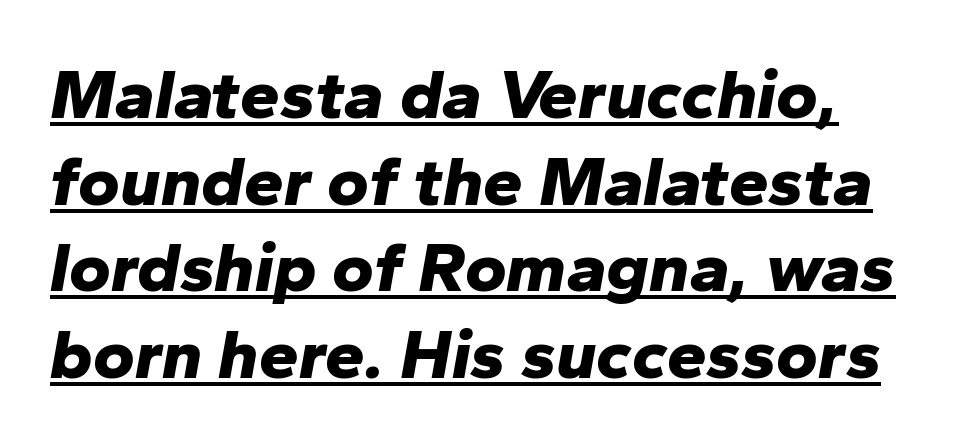
Compared with an ordinary text face, these strokes are far heavier — a full bold. Varying glyph widths throughout — classic text-font behaviour. Nobody touched the tracking dial on this one. Every character sits at an angle, as italics do. Students, observe the line beneath the letters — that is underlining.
